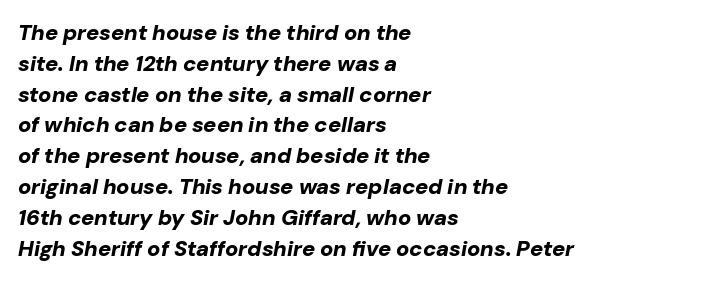
The image shows 22 px bold type, italic (leaning right); set left-aligned, normal line spacing (1.4x), normal letter spacing, not underlined.
